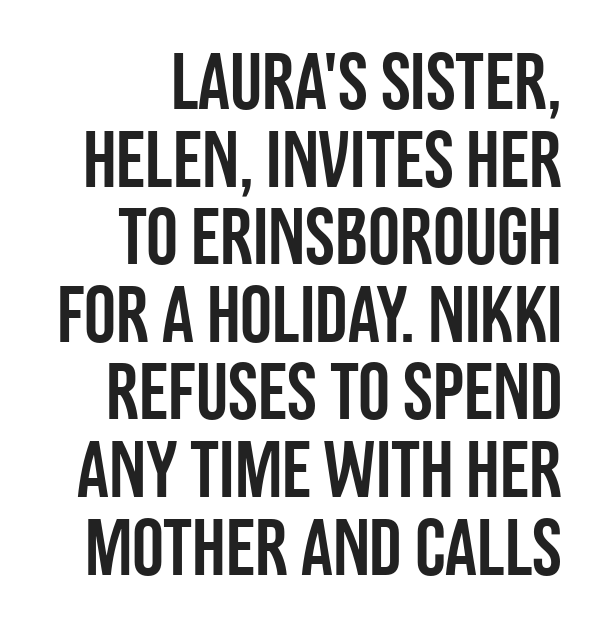
Cramped leading. The letters advance in unequal steps, a hallmark of proportional type. Every character sits straight up, as roman type does. Look at the tracking — it's just the regular setting, nothing added.
